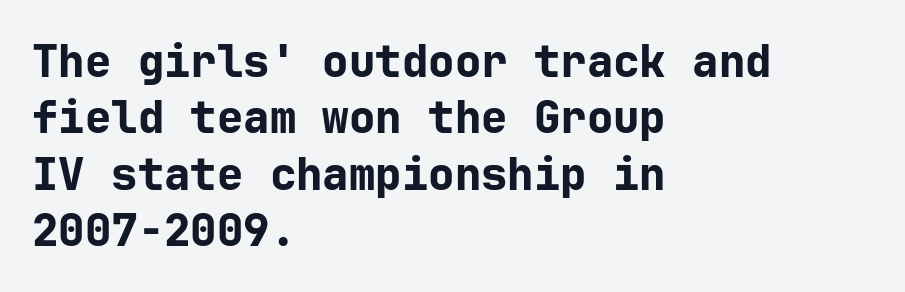
Q: Is the text bold? A: Yes.
Q: Is the text italic (slanted)? A: No, it is upright.
Q: Is the typeface a serif or a sans-serif typeface? A: Sans-serif.
Q: Is the text underlined? A: No.
Q: How is the paragraph aligned? A: Left-aligned.
Q: Is the spacing between letters normal or unusually wide? A: Normal.
Q: Is the spacing between lines tight, normal or loose? A: Normal.
Q: Width (condensed, normal, or wide)? A: Normal.
Q: Stroke contrast? A: Low.
Q: x-height? A: Medium.
